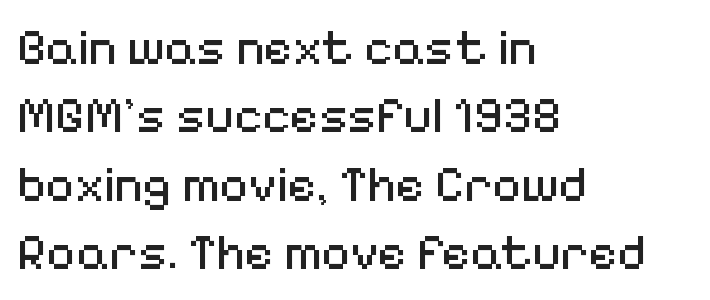
Q: Is the text bold? A: No.
Q: Is the text italic (slanted)? A: No, it is upright.
Q: Is the typeface a serif or a sans-serif typeface? A: Sans-serif.
Q: Is the text underlined? A: No.
Q: How is the paragraph aligned? A: Left-aligned.
Q: Is the spacing between letters normal or unusually wide? A: Normal.
Q: Is the spacing between lines tight, normal or loose? A: Normal.
Q: Width (condensed, normal, or wide)? A: Normal.
Q: Stroke contrast? A: Medium.
Q: x-height? A: Medium.
Q: Monospaced? A: No.
